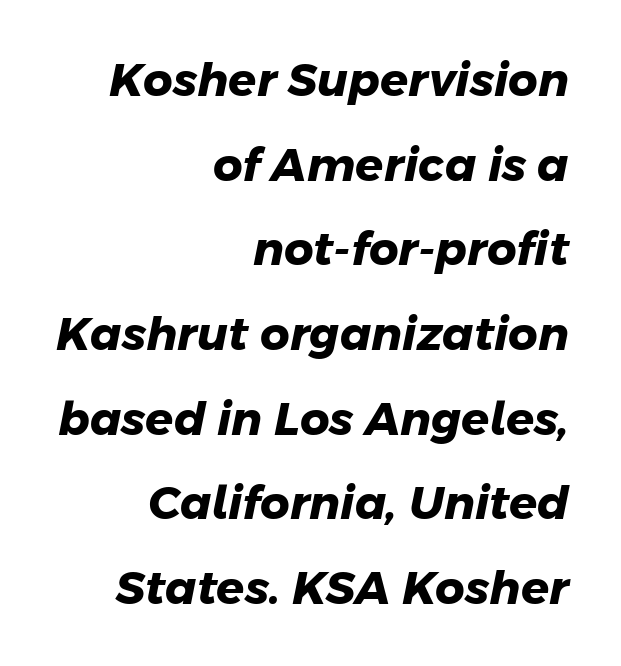
The image shows 46 px heavy sans-serif type; set right-aligned, line spacing 1.84x, normal letter spacing, not underlined; low stroke contrast and a medium x-height.
